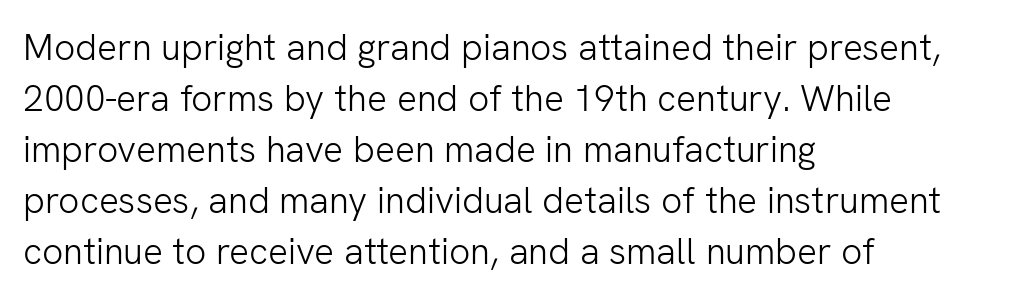
The image shows 37 px light sans-serif type, upright; set left-aligned, normal line spacing (1.38x), normal letter spacing, not underlined; low stroke contrast and a medium x-height.
